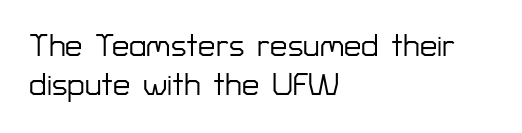
The image shows 31 px sans-serif type, upright; set left-aligned, normal line spacing (1.26x), normal letter spacing, not underlined; low stroke contrast and a medium x-height.
